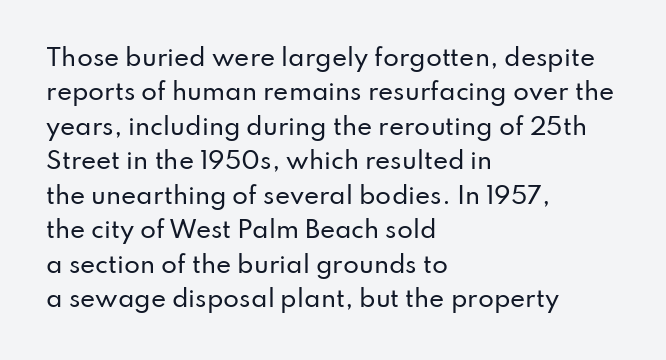
{"italic": "no", "underline": "no", "align": "left", "line_spacing": "normal", "line_spacing_ratio": 1.5, "letter_spacing": "normal", "letter_spacing_em": 0.0, "glyph_px": 23}
